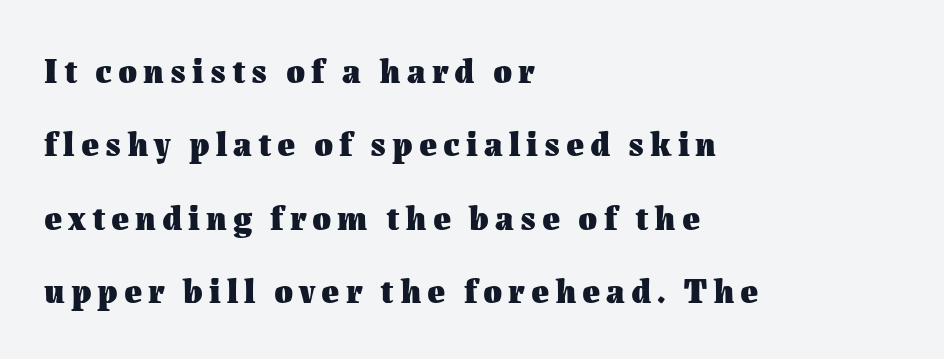
Q: Is the text bold? A: Yes.
Q: Is the text italic (slanted)? A: No, it is upright.
Q: Is the text underlined? A: No.
Q: How is the paragraph aligned? A: Left-aligned.
Q: Is the spacing between lines tight, normal or loose? A: Loose.
Q: Width (condensed, normal, or wide)? A: Normal.
Q: Stroke contrast? A: Medium.
Q: x-height? A: Medium.
Q: Monospaced? A: No.
